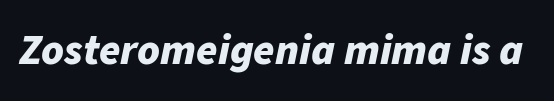
Q: Is the text bold? A: Yes.
Q: Is the text italic (slanted)? A: Yes, it leans right by about 11 degrees.
Q: Is the text underlined? A: No.
Q: Is the spacing between letters normal or unusually wide? A: Normal.
Q: Width (condensed, normal, or wide)? A: Normal.
Q: Stroke contrast? A: Low.
Q: x-height? A: Medium.
Q: Monospaced? A: No.
